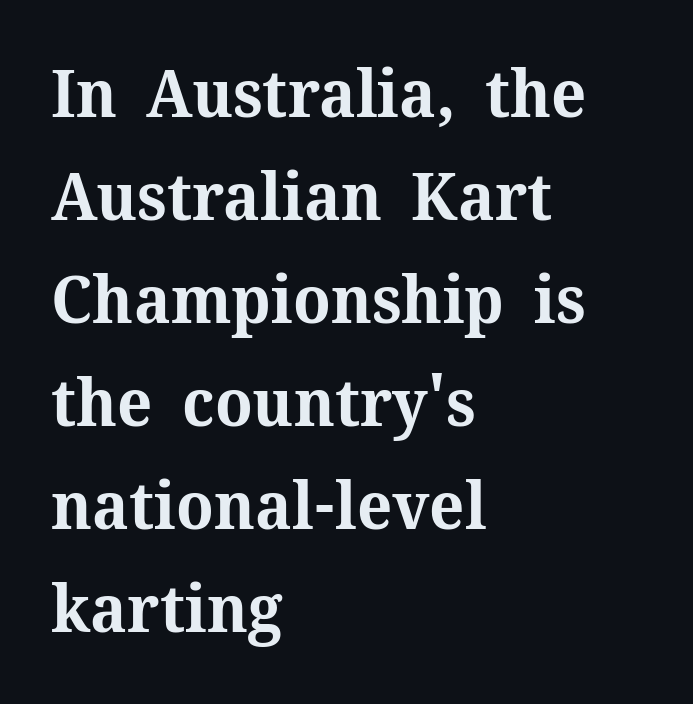
Q: Is the text bold? A: Yes.
Q: Is the text italic (slanted)? A: No, it is upright.
Q: Is the typeface a serif or a sans-serif typeface? A: Serif.
Q: Is the text underlined? A: No.
Q: How is the paragraph aligned? A: Left-aligned.
Q: Is the spacing between letters normal or unusually wide? A: Normal.
Q: Is the spacing between lines tight, normal or loose? A: Normal.
Q: Width (condensed, normal, or wide)? A: Normal.
Q: Stroke contrast? A: Medium.
Q: x-height? A: Medium.
Q: Monospaced? A: No.
